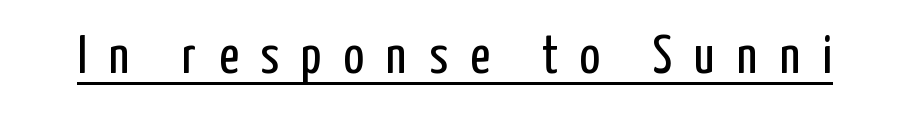
The image shows 54 px regular-weight, condensed sans-serif type, upright; set unusually wide letter spacing (+0.41 em), underlined; low stroke contrast and a medium x-height.
